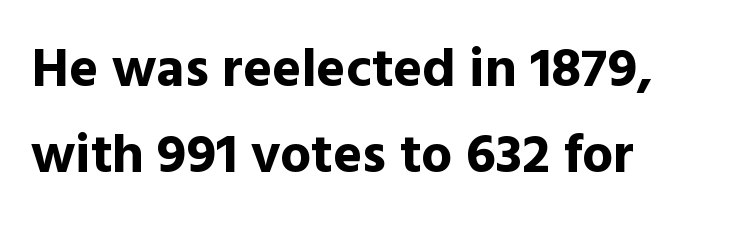
Q: Is the text bold? A: Yes.
Q: Is the text italic (slanted)? A: No, it is upright.
Q: Is the typeface a serif or a sans-serif typeface? A: Sans-serif.
Q: Is the text underlined? A: No.
Q: How is the paragraph aligned? A: Left-aligned.
Q: Is the spacing between letters normal or unusually wide? A: Normal.
Q: Is the spacing between lines tight, normal or loose? A: Normal.
Q: Width (condensed, normal, or wide)? A: Normal.
Q: x-height? A: Medium.
Q: Monospaced? A: No.
